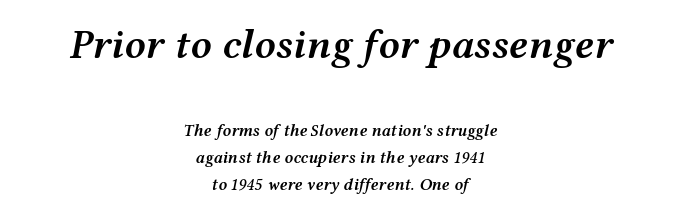
Summary of weight: moderately heavy, a semibold. These lines are rendered in a variable-pitch font. Compared with ordinary roman type, these characters are visibly tilted. The foot of each line stays bare and open. Reading top to bottom, the characters get smaller at the block break. Regular leading.
